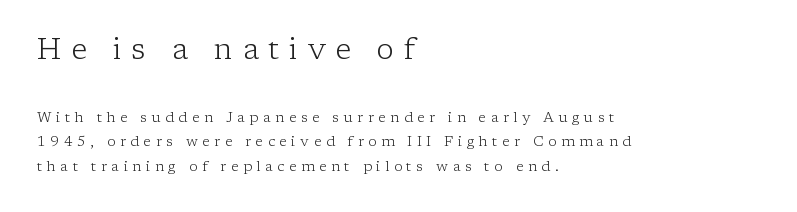
Upright lettering throughout. The paragraph shown leans on its left margin. Glyph-to-glyph distance is far greater than everyday printed text. Nobody drew a line under any word here. Block one is the big one; block two sits smaller underneath. This sample has the flowing, uneven cadence of proportional lettering.
